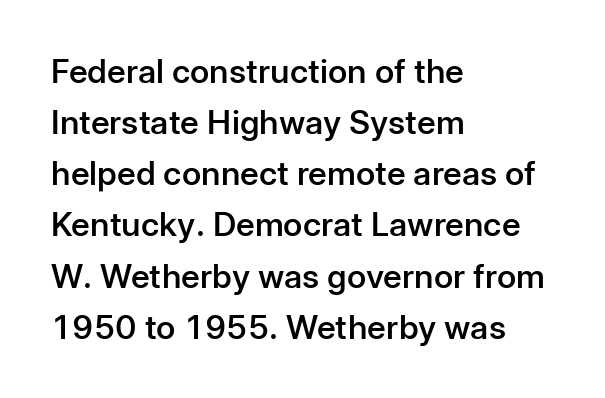
{"serif": "no", "italic": "no", "bold": "semi", "weight": "semibold", "width": "normal", "stroke_contrast": "low", "x_height": "medium", "monospaced": "no", "underline": "no", "align": "left", "line_spacing": "normal", "line_spacing_ratio": 1.55, "letter_spacing": "normal", "letter_spacing_em": 0.0, "glyph_px": 33}
